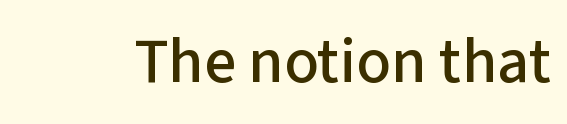
Inter-character spacing is left at the font's built-in metrics. Looks like regular typesetting: each glyph gets only the width it needs. The lettering stays uniformly vertical, giving the passage a roman look. A bare baseline throughout the passage. Observe the absence of serifs on each vertical stroke in this sample.
